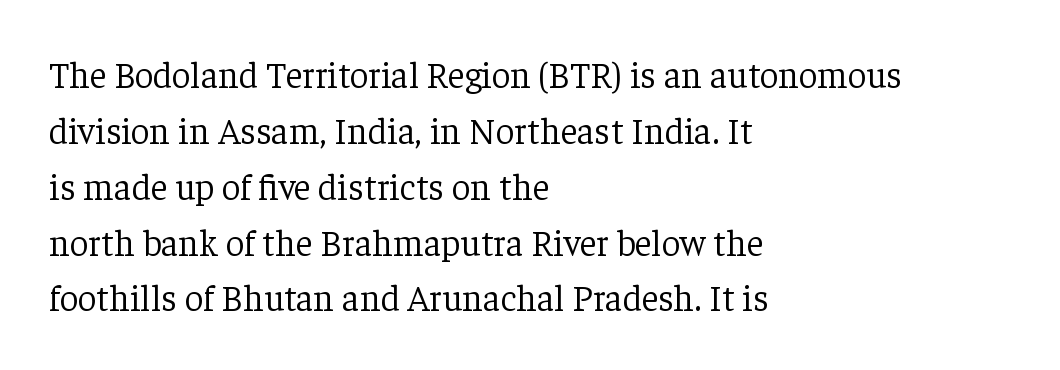
Q: Is the text bold? A: No.
Q: Is the text italic (slanted)? A: No, it is upright.
Q: Is the typeface a serif or a sans-serif typeface? A: Serif.
Q: Is the text underlined? A: No.
Q: How is the paragraph aligned? A: Left-aligned.
Q: Is the spacing between letters normal or unusually wide? A: Normal.
Q: Is the spacing between lines tight, normal or loose? A: Normal.
Q: Width (condensed, normal, or wide)? A: Normal.
Q: Stroke contrast? A: Low.
Q: x-height? A: Medium.
Q: Monospaced? A: No.
